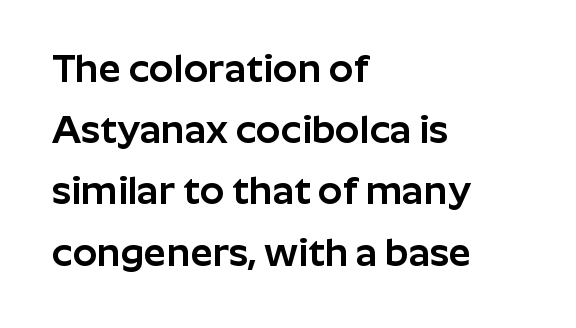
The tracking reads as untouched default to a designer's eye. Just letters on the line, the space beneath them empty. Each letter keeps its own natural width here, so spacing adapts to shape. The vertical gap from one line to the next is medium. Nothing sits at the stroke ends, so this counts as sans-serif.
